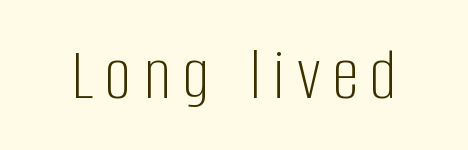
No letter is thick-stroked: the sample isn't bold. Plain, unruled lines of type. Do the characters align in a grid? No, the font is proportional. The text was rendered using a sans face with plain stroke endings. Designer's note — italics off, roman on.
